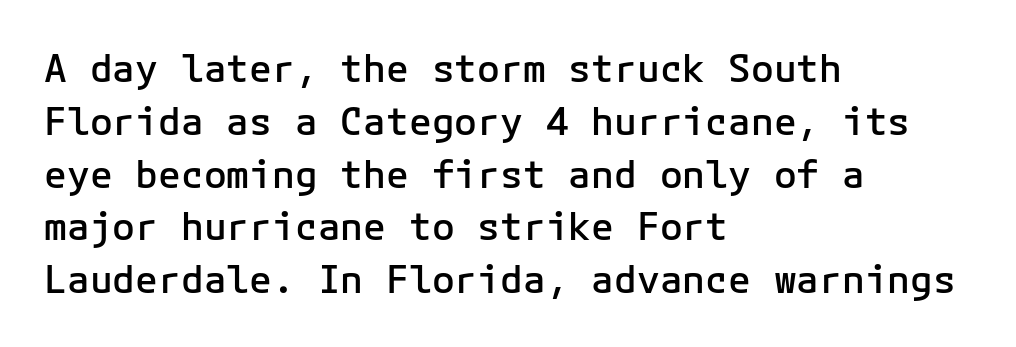
Q: Is the text bold? A: Semi-bold.
Q: Is the text italic (slanted)? A: No, it is upright.
Q: Is the typeface a serif or a sans-serif typeface? A: Sans-serif.
Q: Is the text underlined? A: No.
Q: How is the paragraph aligned? A: Left-aligned.
Q: Is the spacing between letters normal or unusually wide? A: Normal.
Q: Is the spacing between lines tight, normal or loose? A: Normal.
Q: Width (condensed, normal, or wide)? A: Normal.
Q: Stroke contrast? A: Low.
Q: x-height? A: Medium.
